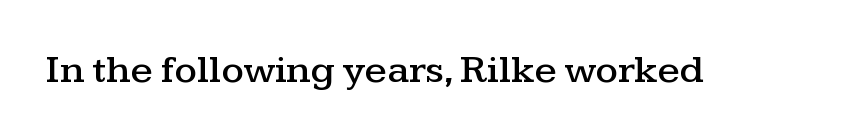
Honestly, there is no underline to notice here at all. Nobody touched the tracking dial on this one. Do the letters lean? They stand straight. The letters advance in unequal steps, a hallmark of proportional type.
